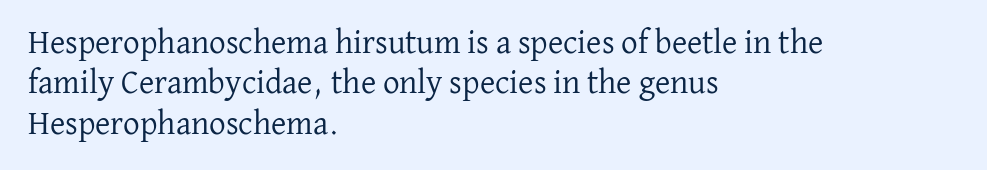
Which margin do the lines hug? The left one — the right edge is uneven. The type sits square on the baseline with zero lean. You could call the tracking neutral — neither tight nor loose. Yep, those are serifs on the letters. No extra ink here — the face is not bold.
